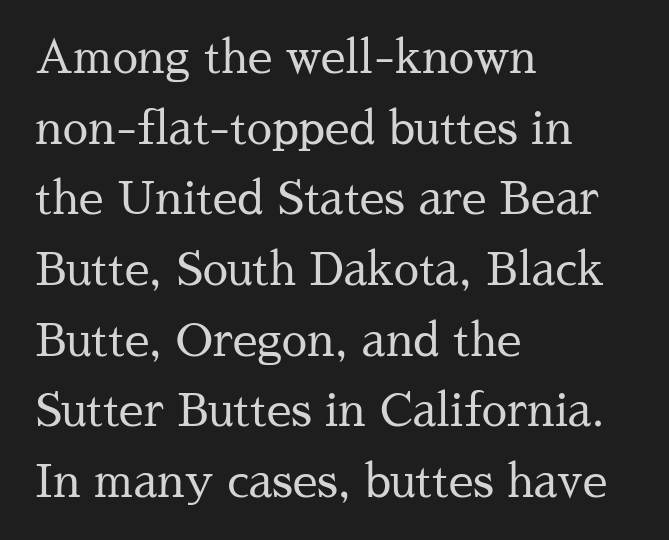
Q: Is the text bold? A: No.
Q: Is the text italic (slanted)? A: No, it is upright.
Q: Is the typeface a serif or a sans-serif typeface? A: Serif.
Q: Is the text underlined? A: No.
Q: How is the paragraph aligned? A: Left-aligned.
Q: Is the spacing between letters normal or unusually wide? A: Normal.
Q: Is the spacing between lines tight, normal or loose? A: Normal.
Q: Width (condensed, normal, or wide)? A: Normal.
Q: Stroke contrast? A: Medium.
Q: x-height? A: Medium.
Q: Monospaced? A: No.
